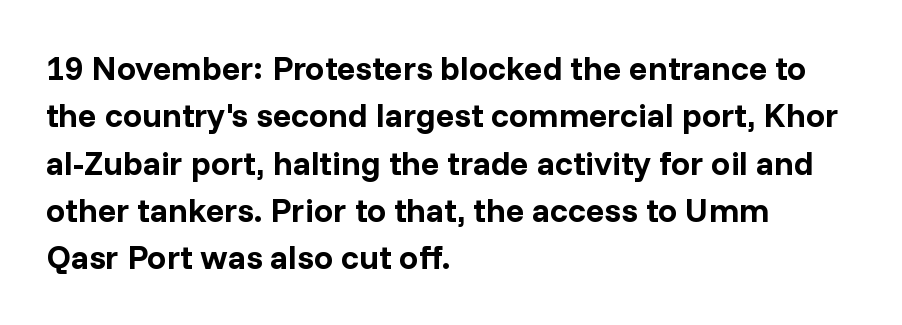
Q: Is the text bold? A: Yes.
Q: Is the text italic (slanted)? A: No, it is upright.
Q: Is the typeface a serif or a sans-serif typeface? A: Sans-serif.
Q: Is the text underlined? A: No.
Q: How is the paragraph aligned? A: Left-aligned.
Q: Is the spacing between letters normal or unusually wide? A: Normal.
Q: Is the spacing between lines tight, normal or loose? A: Normal.
Q: Width (condensed, normal, or wide)? A: Normal.
Q: Stroke contrast? A: Low.
Q: x-height? A: Medium.
Q: Monospaced? A: No.
